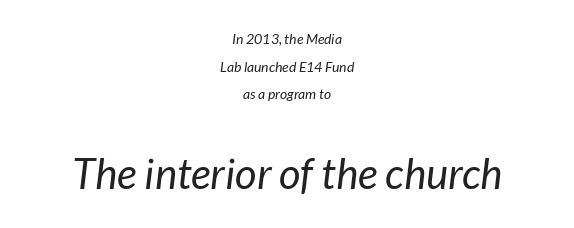
How are the letters spaced? Ordinarily, with no added tracking. The letters advance in unequal steps, a hallmark of proportional type. Letters have the restrained weight of plain body copy at most. These lines stand farther apart than default settings would place them. Words float on clear page, feet unadorned.
